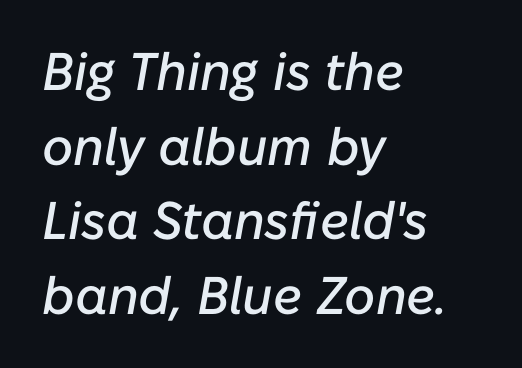
Q: Is the text italic (slanted)? A: Yes, it leans right by about 10 degrees.
Q: Is the text underlined? A: No.
Q: How is the paragraph aligned? A: Left-aligned.
Q: Is the spacing between letters normal or unusually wide? A: Normal.
Q: Is the spacing between lines tight, normal or loose? A: Normal.
Q: Width (condensed, normal, or wide)? A: Normal.
Q: Stroke contrast? A: Low.
Q: x-height? A: Medium.
Q: Monospaced? A: No.
